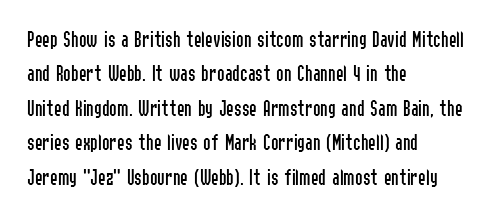
Observe the ordinary spacing: letters are neighbours, not strangers. Only glyphs here, with clear space below each row. Honestly, the row spacing looks completely unremarkable. No letter is thick-stroked: the sample isn't bold.
